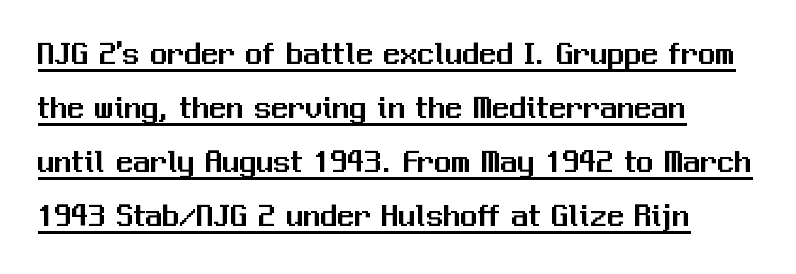
{"serif": "no", "italic": "no", "width": "normal", "stroke_contrast": "medium", "x_height": "medium", "monospaced": "no", "underline": "yes", "line_spacing": "normal", "line_spacing_ratio": 1.59, "letter_spacing": "normal", "letter_spacing_em": 0.0, "glyph_px": 34}
